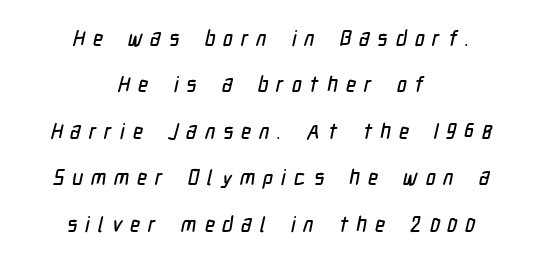
The rendering uses a large line-height, opening up the rows. The letterforms stand isolated, each surrounded by extra space. The paragraph shown floats in the horizontal middle. The strip under each line holds only bare page.
